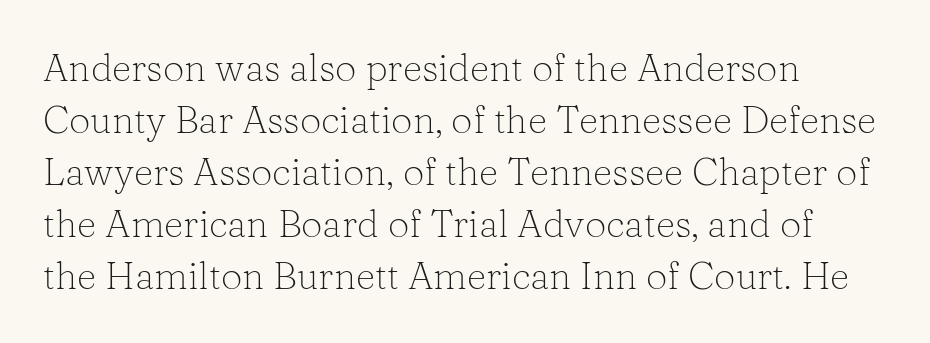
Q: Is the text bold? A: No.
Q: Is the text italic (slanted)? A: No, it is upright.
Q: Is the typeface a serif or a sans-serif typeface? A: Serif.
Q: Is the text underlined? A: No.
Q: How is the paragraph aligned? A: Left-aligned.
Q: Is the spacing between letters normal or unusually wide? A: Normal.
Q: Is the spacing between lines tight, normal or loose? A: Normal.
Q: Width (condensed, normal, or wide)? A: Normal.
Q: Stroke contrast? A: Low.
Q: x-height? A: Medium.
Q: Monospaced? A: No.
